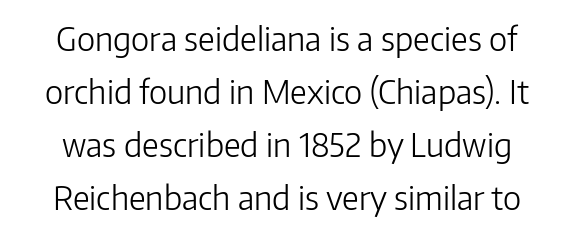
The image shows 33 px light sans-serif type, upright; set normal line spacing (1.61x), normal letter spacing, not underlined; low stroke contrast and a medium x-height.
